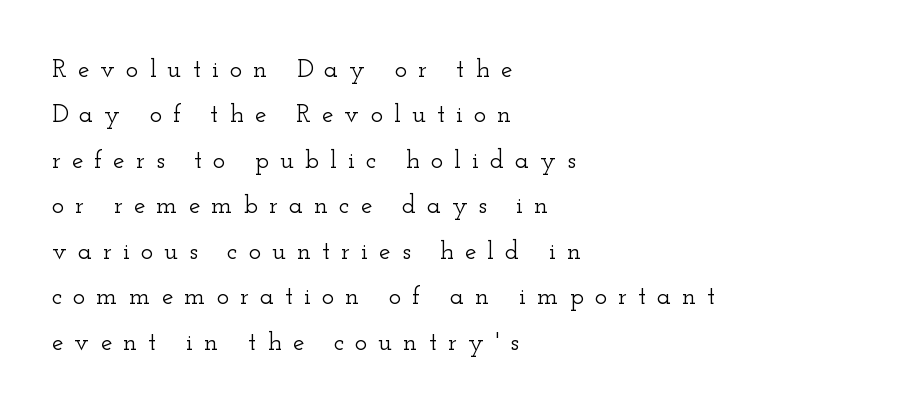
{"italic": "no", "underline": "no", "align": "left", "line_spacing_ratio": 1.75, "letter_spacing": "wide", "letter_spacing_em": 0.42, "glyph_px": 26}
